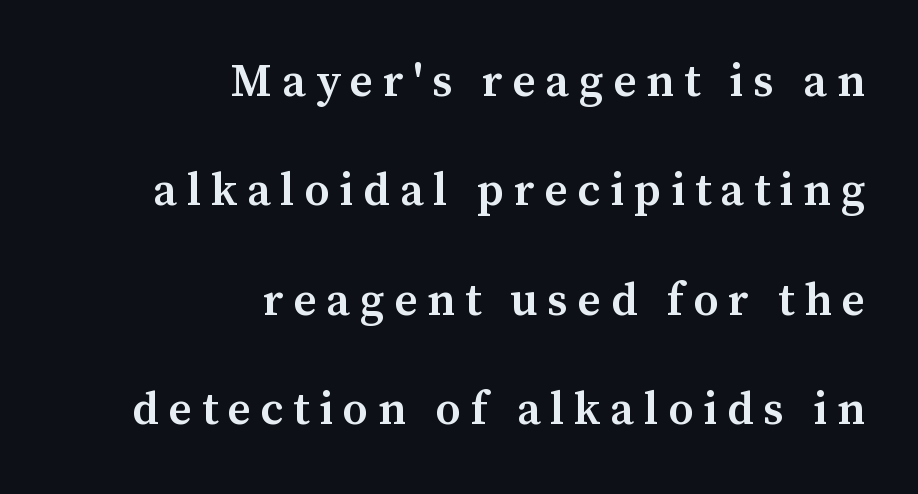
Q: Is the text bold? A: Semi-bold.
Q: Is the text italic (slanted)? A: No, it is upright.
Q: Is the typeface a serif or a sans-serif typeface? A: Serif.
Q: Is the text underlined? A: No.
Q: How is the paragraph aligned? A: Right-aligned.
Q: Is the spacing between letters normal or unusually wide? A: Unusually wide.
Q: Is the spacing between lines tight, normal or loose? A: Loose.
Q: Width (condensed, normal, or wide)? A: Normal.
Q: Stroke contrast? A: Medium.
Q: x-height? A: Medium.
Q: Monospaced? A: No.
